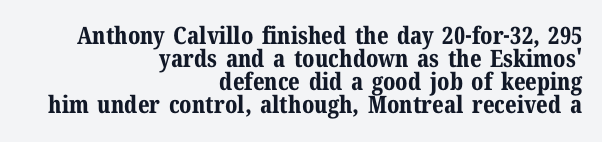
Rendered with straight, roman letterforms. This sample is right-justified, so line beginnings fall wherever the words allow. What's the leading like? Squeezed, with rows nearly overlapping. Is the type bold? Yes — the strokes are clearly thick and heavy. Students, note that the glyphs here touch the page at normal intervals. The words here are not underlined.
